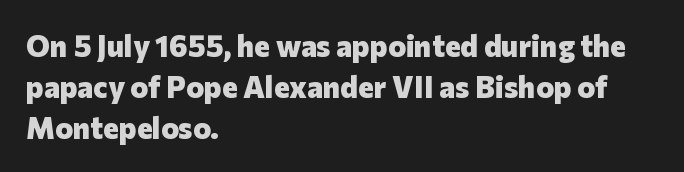
The image shows 30 px heavy sans-serif type, upright; set left-aligned, normal line spacing (1.36x), normal letter spacing, not underlined; low stroke contrast and a medium x-height.
